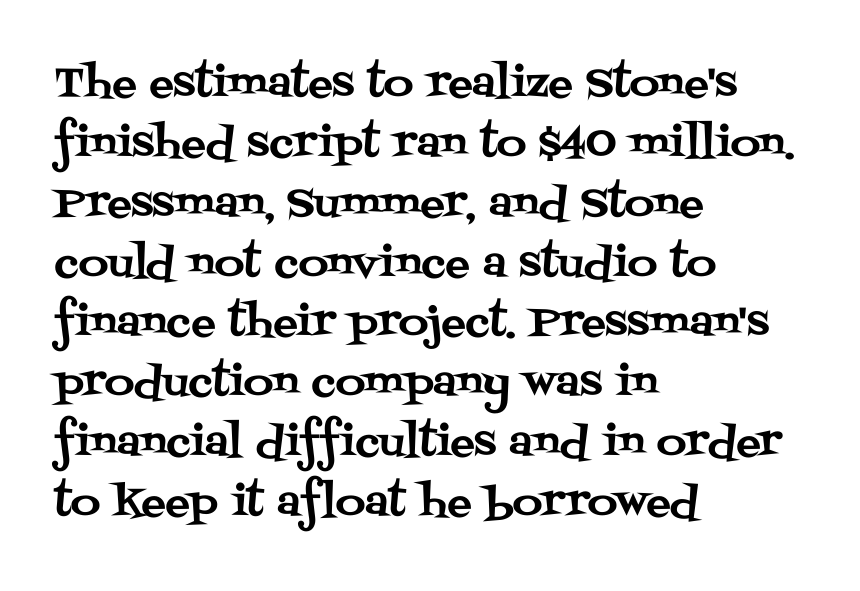
Q: Is the text italic (slanted)? A: No, it is upright.
Q: Is the typeface a serif or a sans-serif typeface? A: Serif.
Q: Is the text underlined? A: No.
Q: How is the paragraph aligned? A: Left-aligned.
Q: Is the spacing between letters normal or unusually wide? A: Normal.
Q: Is the spacing between lines tight, normal or loose? A: Normal.
Q: Width (condensed, normal, or wide)? A: Normal.
Q: Stroke contrast? A: Medium.
Q: x-height? A: Large.
Q: Monospaced? A: No.
